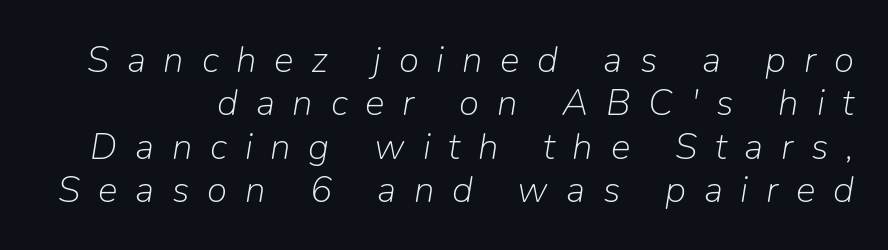
When letters slant like this, we call the style italic. The face used here is proportionally spaced, like ordinary book or web type. Loose tracking; the words dissolve into strings of separated letters. Check under the words: just untouched page. The face looks like a standard text weight, possibly lighter.
